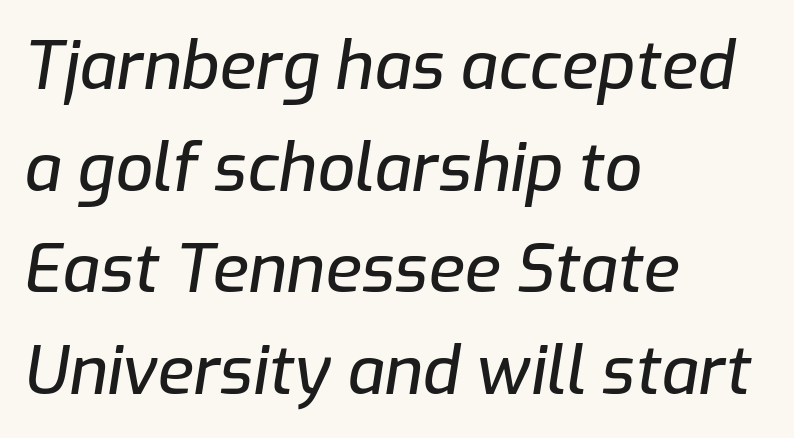
{"italic": "yes", "lean": "right", "slant_degrees": 9, "width": "normal", "stroke_contrast": "low", "x_height": "medium", "monospaced": "no", "underline": "no", "align": "left", "line_spacing": "normal", "line_spacing_ratio": 1.54, "letter_spacing": "normal", "letter_spacing_em": 0.0, "glyph_px": 66}
